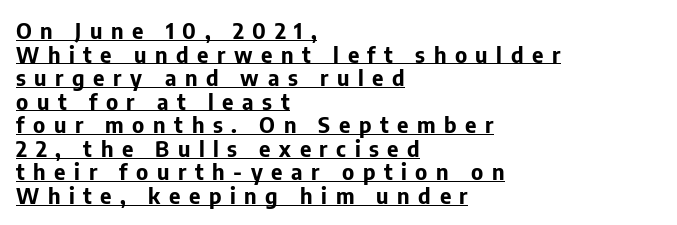
The image shows 22 px bold type, upright; set left-aligned, tight line spacing (1.07x), unusually wide letter spacing (+0.39 em), underlined.
